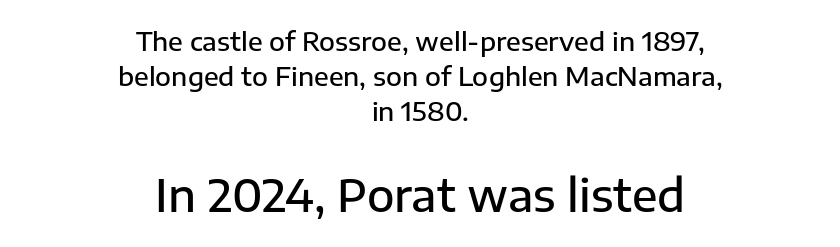
This rendering uses center alignment, leaving both contours irregular but symmetric. Note the varied advance widths — an 'i' is clearly narrower than an 'm'. Compared with an ordinary text face, these strokes are moderately heavier — a semibold. Look at the glyph heights: the lower group is clearly the bigger setting.
